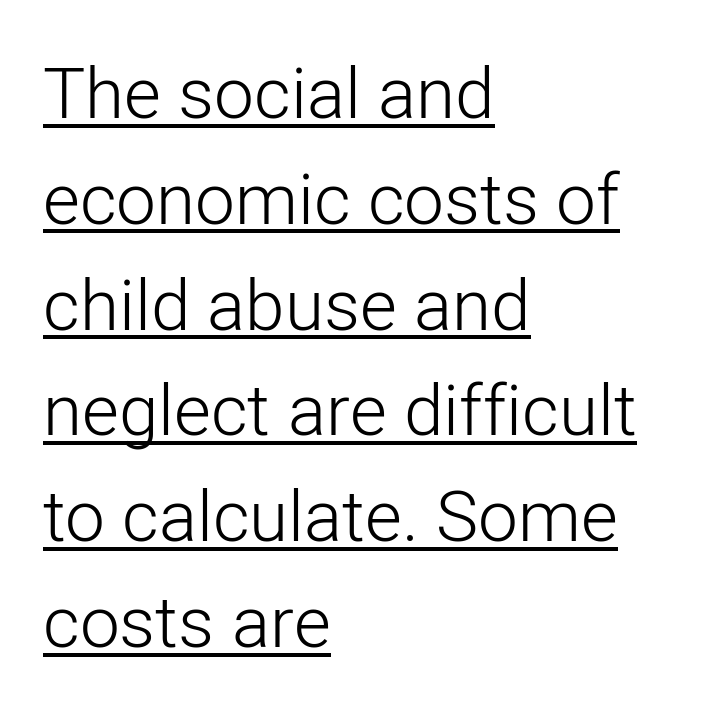
This is underlined copy, the kind a proofreader might mark for attention. It's the straight-up-and-down kind of type. The line-height multiplier appears to be the usual default. I'd call this a sans setting — the letters go barefoot. Do the characters align in a grid? No, the font is proportional.
